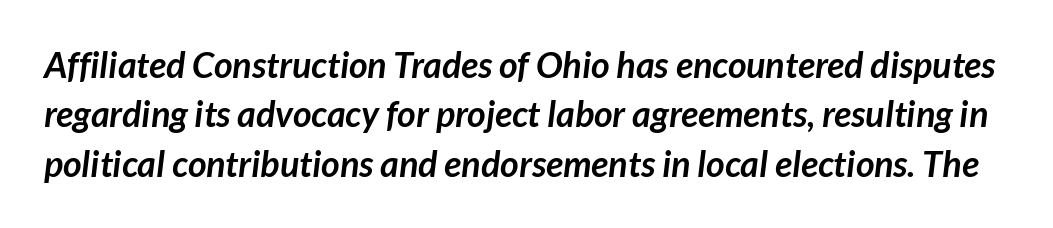
Baseline-to-baseline distance is the conventional proportion of letter height. The rendering uses natural spacing where letterforms have individual widths. Heavy, bold letterforms. To sum up the face: it is a sans, with no serifs. Letters rest on an invisible, unmarked baseline.
